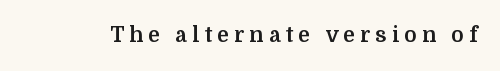
{"italic": "no", "bold": "yes", "underline": "no", "letter_spacing": "wide", "letter_spacing_em": 0.25, "glyph_px": 21}
